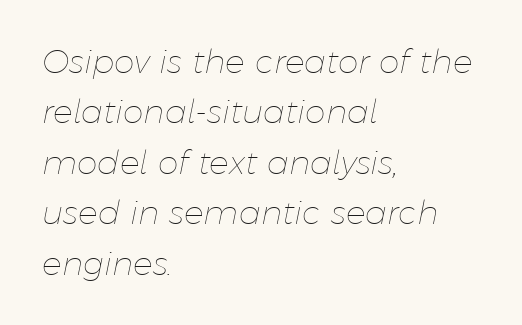
The image shows 33 px thin type, italic (leaning right); set left-aligned, normal line spacing (1.53x), normal letter spacing, not underlined; low stroke contrast and a medium x-height.
